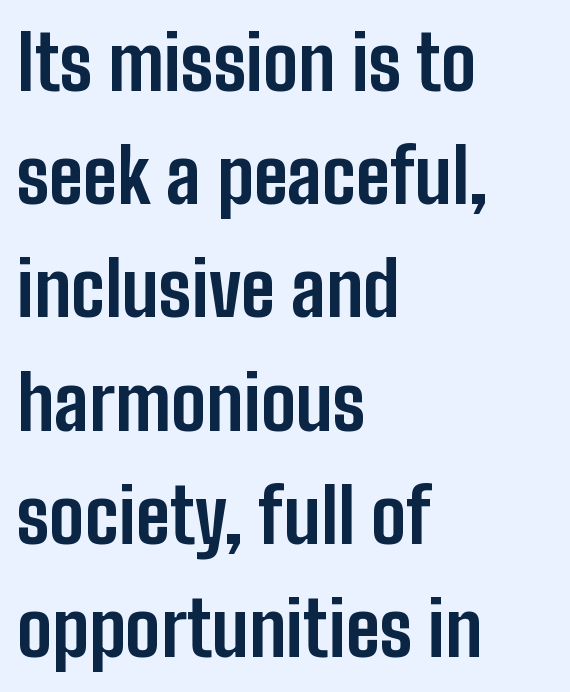
Honestly, the letter spacing is just normal — you wouldn't notice it. Check under the words: just untouched page. The passage shown is typeset with a sans-serif family. This sample has the flowing, uneven cadence of proportional lettering. Is there much room between lines? A standard amount, neither cramped nor airy. The letters stand straight up with perfectly vertical stems.
